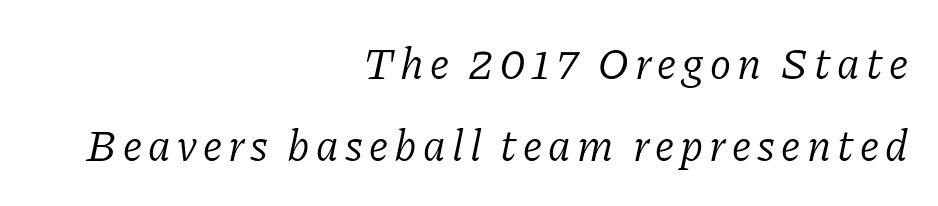
The image shows 44 px light serif type, italic (leaning right); set right-aligned, line spacing 1.87x, not underlined; low stroke contrast and a medium x-height.
